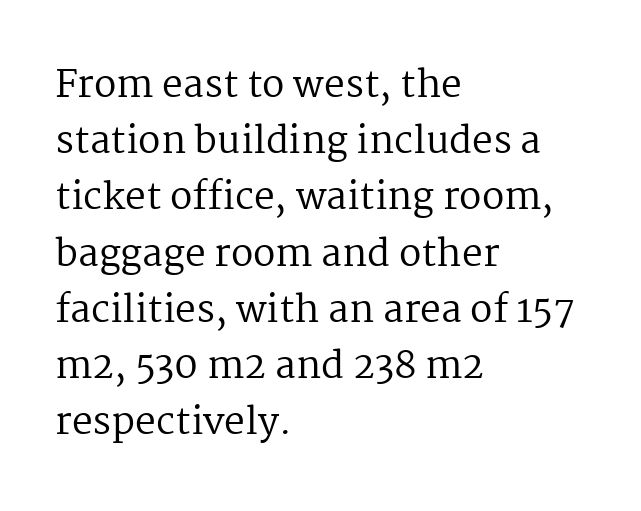
{"serif": "yes", "italic": "no", "bold": "no", "weight": "regular", "width": "normal", "stroke_contrast": "medium", "x_height": "medium", "monospaced": "no", "underline": "no", "align": "left", "line_spacing": "normal", "line_spacing_ratio": 1.52, "letter_spacing": "normal", "letter_spacing_em": 0.0, "glyph_px": 37}
